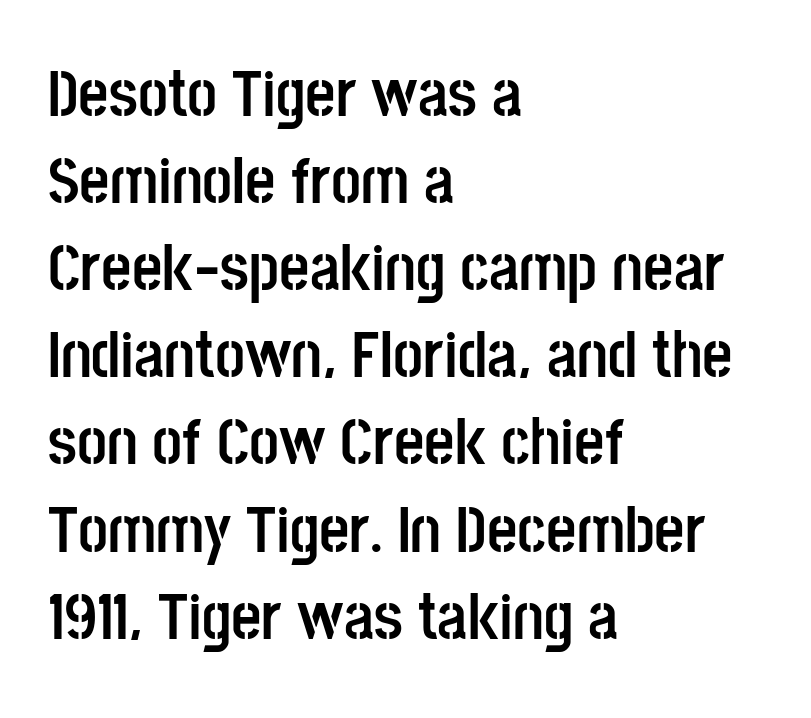
Q: Is the text bold? A: Yes.
Q: Is the text italic (slanted)? A: No, it is upright.
Q: Is the typeface a serif or a sans-serif typeface? A: Sans-serif.
Q: Is the text underlined? A: No.
Q: How is the paragraph aligned? A: Left-aligned.
Q: Is the spacing between letters normal or unusually wide? A: Normal.
Q: Is the spacing between lines tight, normal or loose? A: Normal.
Q: Width (condensed, normal, or wide)? A: Condensed.
Q: Stroke contrast? A: Low.
Q: x-height? A: Large.
Q: Monospaced? A: No.
